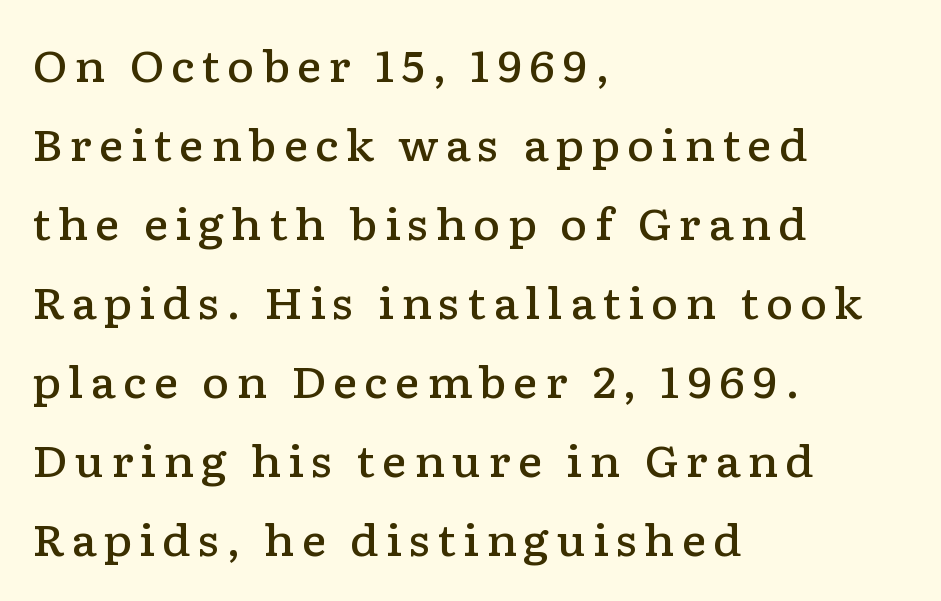
The typesetting leans somewhat heavy: a semibold. This rendering uses left alignment, leaving the right contour irregular. Posture: upright roman. Note: serifs present on the glyphs. A typesetter would call this proportional, since set widths differ per character.
